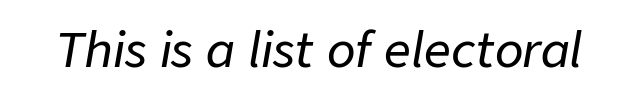
There's an unmistakable incline to the writing here. In terms of letterspacing, this is plain default setting. Character widths vary here, with narrow letters taking less room than wide ones. Anything drawn beneath the words? Only blank space.
